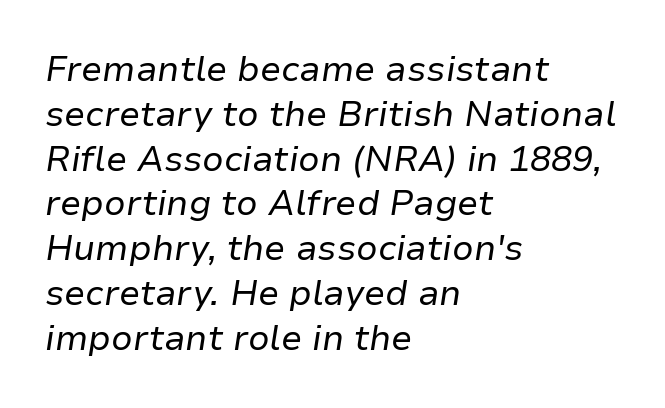
The image shows 35 px regular-weight type, italic (leaning right); set left-aligned, normal line spacing (1.28x), normal letter spacing, not underlined; low stroke contrast and a medium x-height.
